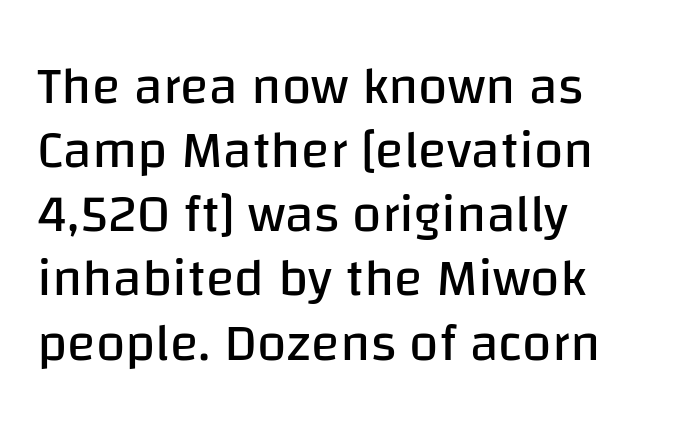
Serifs: no, the terminals of the letterforms are clean. The string is rendered with underlining switched off. Short and long lines alike share a common starting point at left. Is the stroke heavy? The answer is a plain regular-or-lighter.
